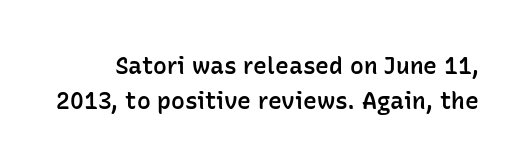
Q: Is the text bold? A: Semi-bold.
Q: Is the text italic (slanted)? A: No, it is upright.
Q: Is the text underlined? A: No.
Q: Is the spacing between letters normal or unusually wide? A: Normal.
Q: Is the spacing between lines tight, normal or loose? A: Normal.
